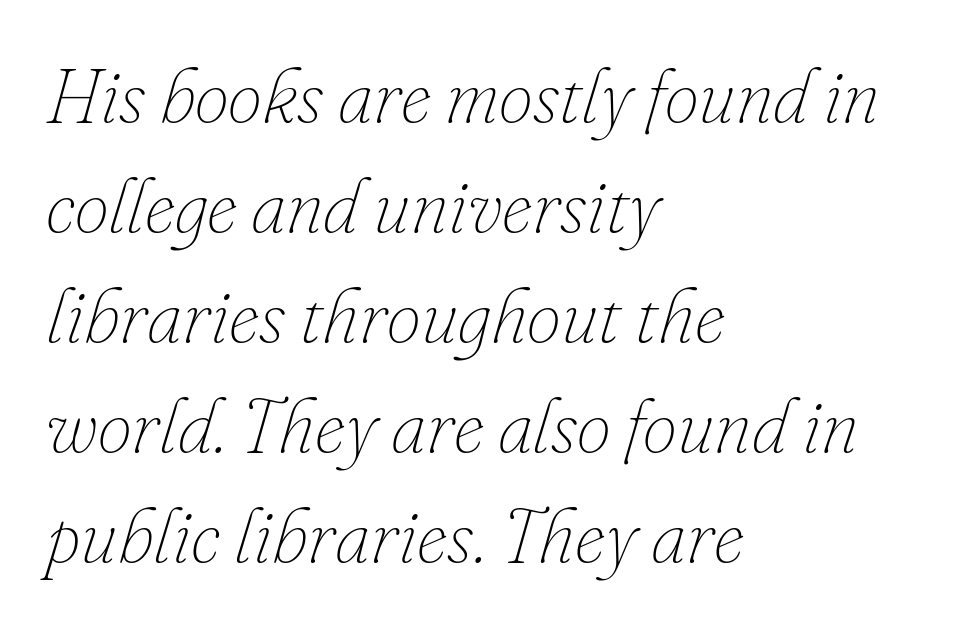
Is this a heavy cut? Hardly; it is regular or lighter. Interline gaps are of average width in this sample. Compared with ordinary roman type, these characters are visibly tilted. The compositor pushed each line to the left boundary. Tracking value appears to be zero — textbook default spacing. The baseline area is clear.
